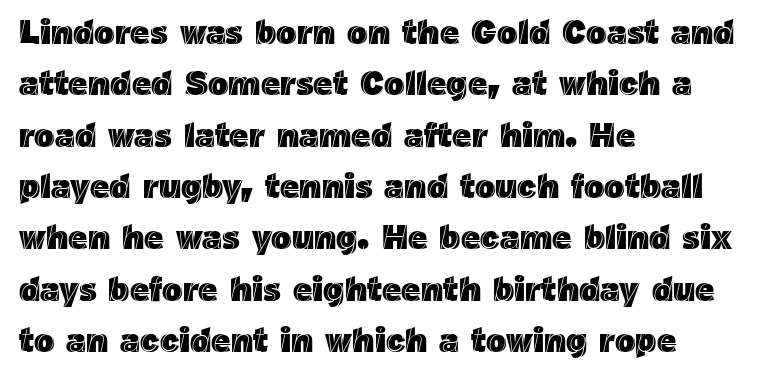
The image shows 34 px text type, upright; set left-aligned, normal line spacing (1.51x), normal letter spacing, not underlined; a medium x-height.
